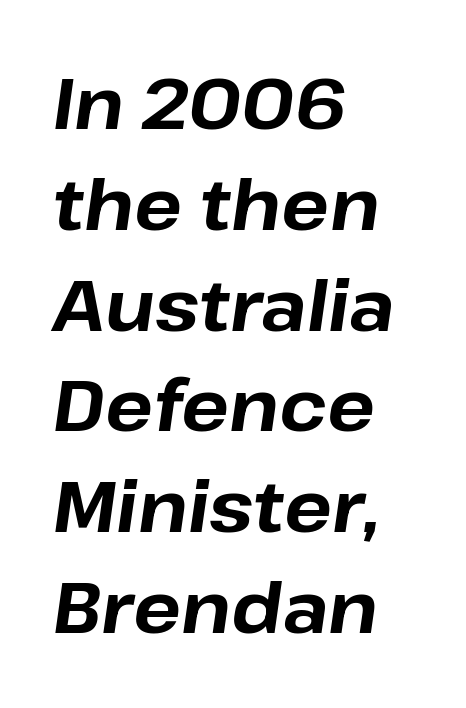
{"italic": "yes", "lean": "right", "slant_degrees": 8, "bold": "yes", "weight": "bold", "width": "normal", "stroke_contrast": "low", "x_height": "medium", "monospaced": "no", "underline": "no", "align": "left", "line_spacing": "normal", "line_spacing_ratio": 1.42, "letter_spacing": "normal", "letter_spacing_em": 0.0, "glyph_px": 71}
